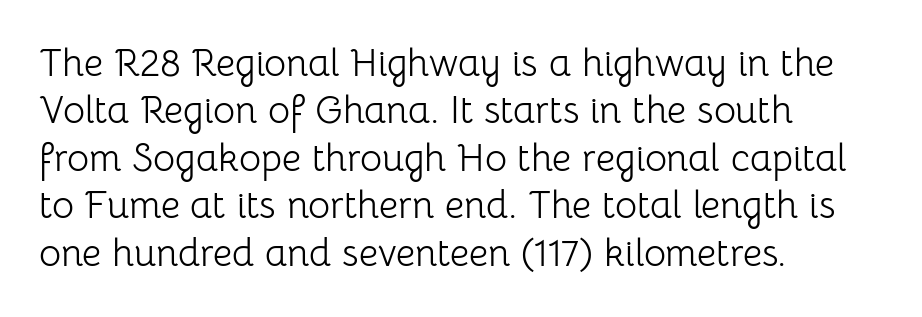
The image shows 38 px light sans-serif type, upright; set left-aligned, normal line spacing (1.25x), normal letter spacing, not underlined; low stroke contrast and a medium x-height.
